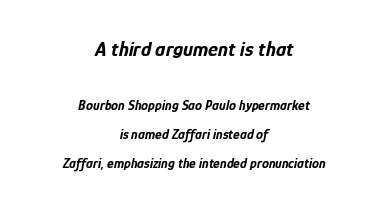
Q: Is the text bold? A: Yes.
Q: Is the text italic (slanted)? A: Yes, it leans right by about 12 degrees.
Q: Is the text underlined? A: No.
Q: How is the paragraph aligned? A: Centered.
Q: Is the spacing between letters normal or unusually wide? A: Normal.
Q: Is the spacing between lines tight, normal or loose? A: Loose.
Q: Which block of text is set in a larger size, the first (top) or the second (bottom)? A: The first (top) one.
